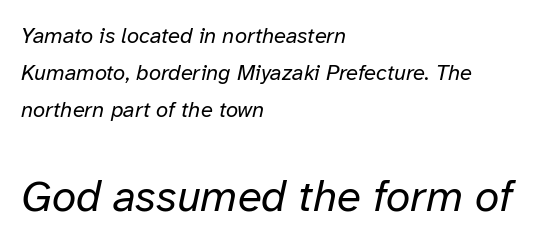
Italic: yes, the glyphs are oblique. Check under the words: just untouched page. A typesetter would call this proportional, since set widths differ per character. How would I describe the line gaps? Plain and ordinary.
